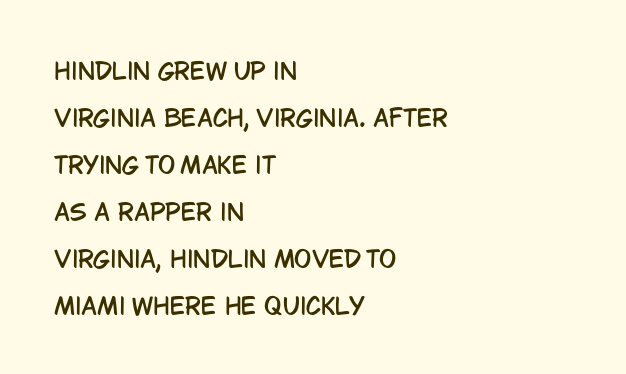
The image shows 23 px text type, upright; set left-aligned, loose line spacing (2.04x), normal letter spacing, not underlined.
